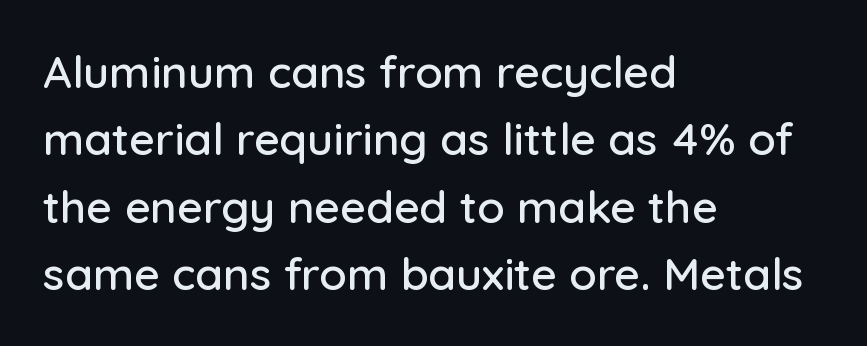
Q: Is the text italic (slanted)? A: No, it is upright.
Q: Is the typeface a serif or a sans-serif typeface? A: Sans-serif.
Q: Is the text underlined? A: No.
Q: How is the paragraph aligned? A: Left-aligned.
Q: Is the spacing between letters normal or unusually wide? A: Normal.
Q: Is the spacing between lines tight, normal or loose? A: Normal.
Q: Width (condensed, normal, or wide)? A: Normal.
Q: Stroke contrast? A: Low.
Q: x-height? A: Medium.
Q: Monospaced? A: No.
